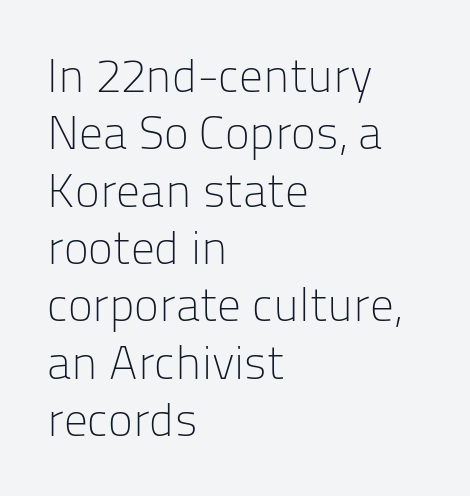
{"serif": "no", "italic": "no", "bold": "no", "weight": "light", "width": "normal", "stroke_contrast": "low", "x_height": "medium", "monospaced": "no", "underline": "no", "align": "left", "line_spacing_ratio": 1.22, "letter_spacing": "normal", "letter_spacing_em": 0.0, "glyph_px": 47}
